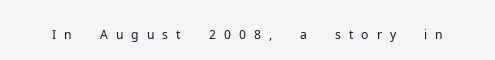
{"italic": "no", "bold": "no", "underline": "no", "letter_spacing": "wide", "letter_spacing_em": 0.32, "glyph_px": 25}
